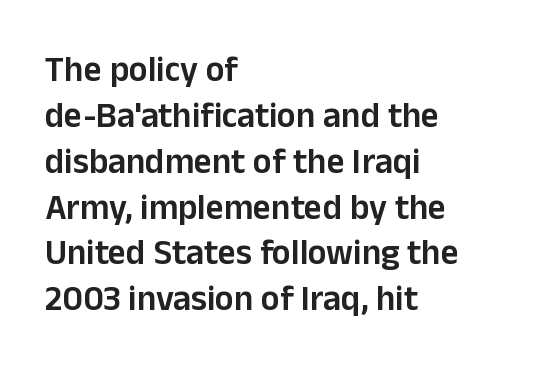
Which margin do the lines hug? The left one — the right edge is uneven. The passage shown has conventional tracking throughout. The letters stand straight up with perfectly vertical stems. As a designer I'd log this as weight 600, semibold. Spacing verdict: proportional, widths tailored to each character. The rows are spaced the way most documents space them.
